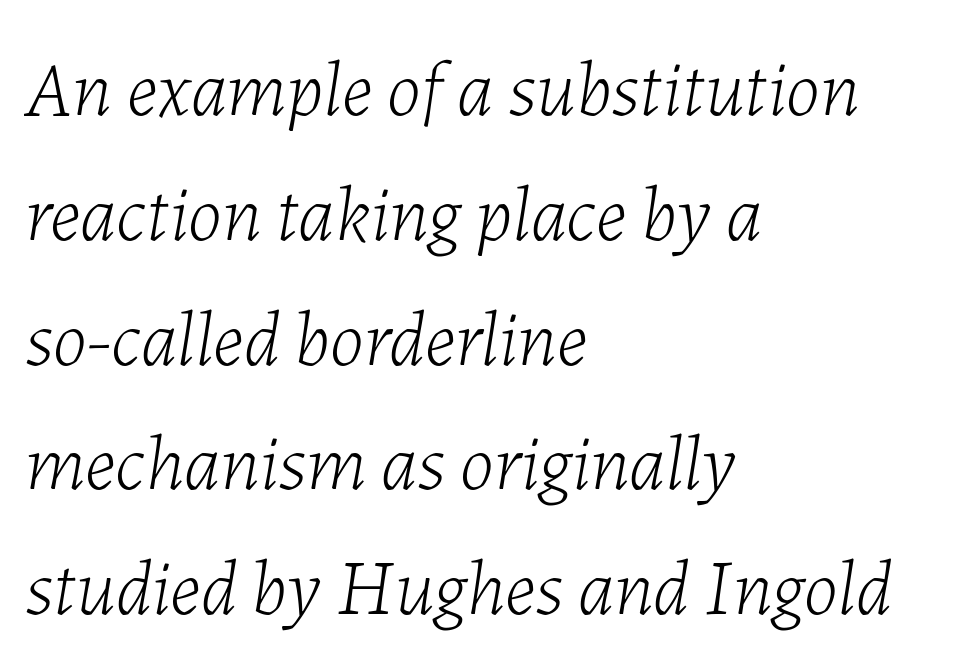
A typesetter would call this zero additional tracking. Reading down the block, your eye returns to a fixed left position each line. Leading: standard. The face used here is proportionally spaced, like ordinary book or web type. Tall strokes in this sample are angled rather than plumb. Check under the words: just untouched page.
